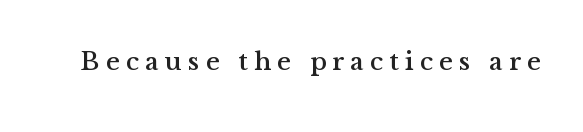
The image shows 26 px text type, upright; set unusually wide letter spacing (+0.24 em), not underlined.
